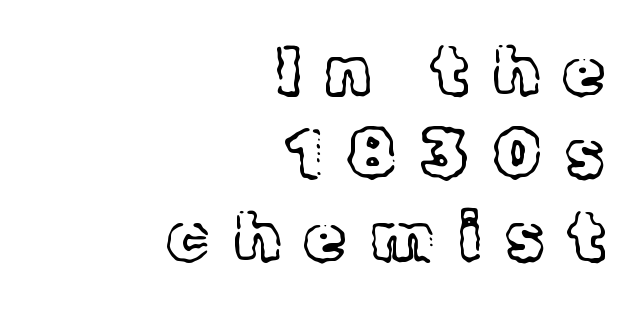
Words appear elongated and porous because spacing is wide. Reading down the block, your eye finds every line finishing at a fixed right position. Do the letters lean? They stand straight. Think of a printed novel: that variable character pitch is what you see here. No chunkiness to these letters — they're not bold.
